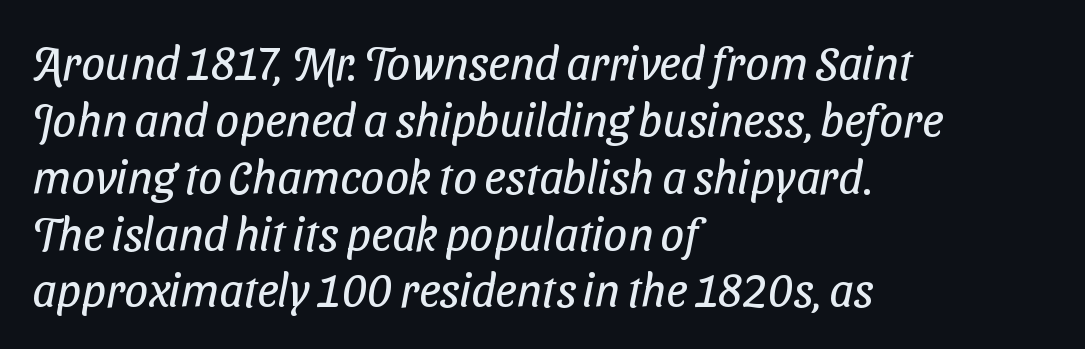
Q: Is the text bold? A: No.
Q: Is the typeface a serif or a sans-serif typeface? A: Sans-serif.
Q: Is the text underlined? A: No.
Q: How is the paragraph aligned? A: Left-aligned.
Q: Is the spacing between letters normal or unusually wide? A: Normal.
Q: Width (condensed, normal, or wide)? A: Condensed.
Q: Stroke contrast? A: Low.
Q: x-height? A: Medium.
Q: Monospaced? A: No.
